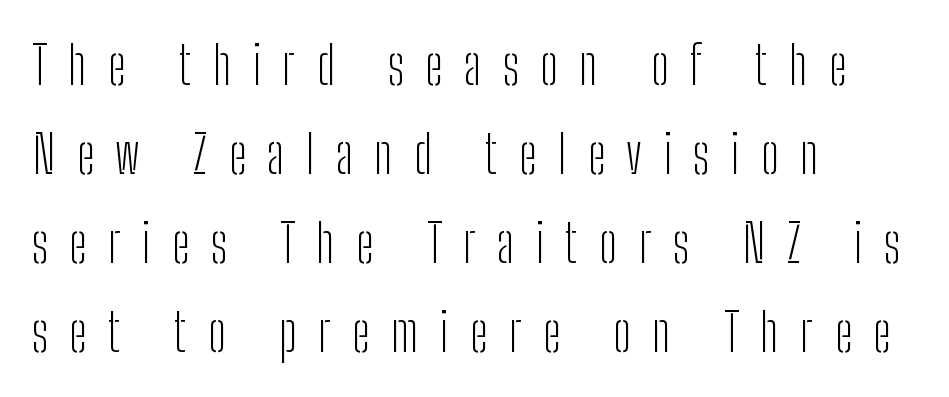
The image shows 53 px light, condensed sans-serif type, upright; set left-aligned, normal line spacing (1.68x), unusually wide letter spacing (+0.4 em), not underlined; low stroke contrast and a medium x-height.
